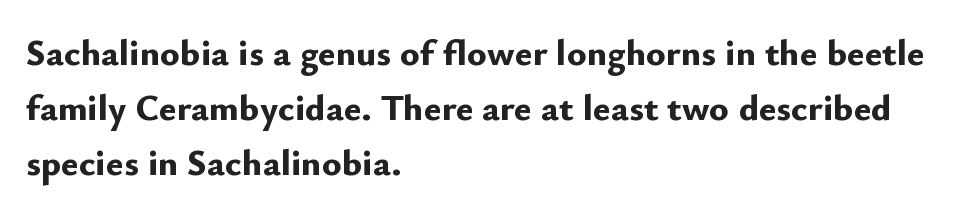
Q: Is the text bold? A: Yes.
Q: Is the text italic (slanted)? A: No, it is upright.
Q: Is the typeface a serif or a sans-serif typeface? A: Sans-serif.
Q: Is the text underlined? A: No.
Q: How is the paragraph aligned? A: Left-aligned.
Q: Is the spacing between letters normal or unusually wide? A: Normal.
Q: Is the spacing between lines tight, normal or loose? A: Normal.
Q: Width (condensed, normal, or wide)? A: Normal.
Q: Stroke contrast? A: Low.
Q: x-height? A: Small.
Q: Monospaced? A: No.
